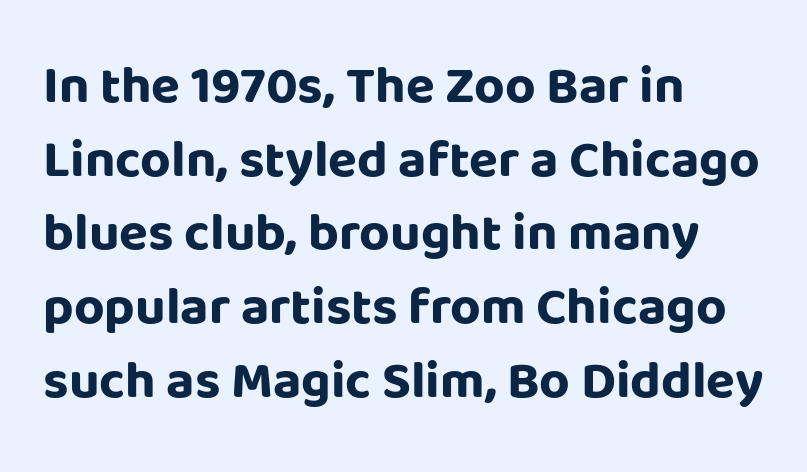
Q: Is the text bold? A: Yes.
Q: Is the text italic (slanted)? A: No, it is upright.
Q: Is the typeface a serif or a sans-serif typeface? A: Sans-serif.
Q: Is the text underlined? A: No.
Q: How is the paragraph aligned? A: Left-aligned.
Q: Is the spacing between letters normal or unusually wide? A: Normal.
Q: Is the spacing between lines tight, normal or loose? A: Normal.
Q: Width (condensed, normal, or wide)? A: Normal.
Q: Stroke contrast? A: Low.
Q: x-height? A: Large.
Q: Monospaced? A: No.
